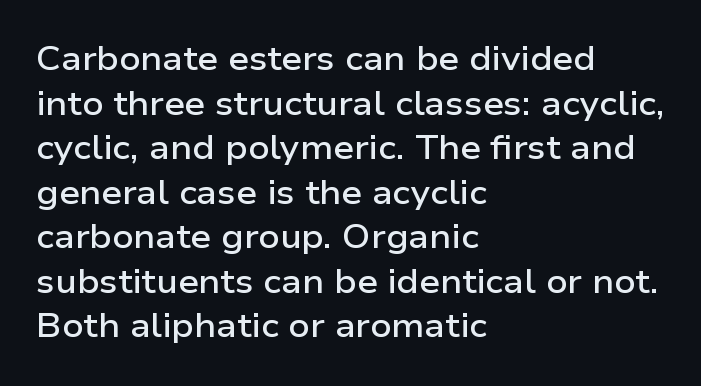
The letters stand upright; this is a roman face. Note: no serifs on the glyphs. The space between consecutive lines is moderate. A typesetter would call this proportional, since set widths differ per character. The letters sit at their default tracking, neither squeezed nor spread. This rendering features lettering with no underline.
